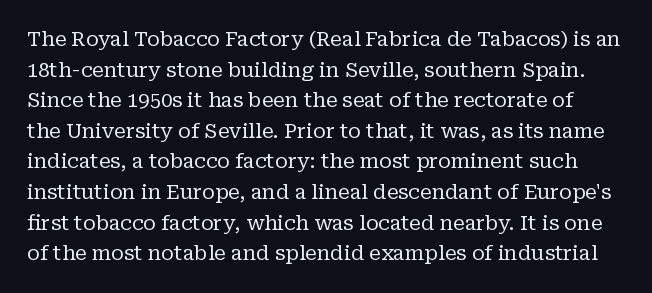
{"italic": "no", "bold": "no", "underline": "no", "line_spacing": "normal", "line_spacing_ratio": 1.53, "letter_spacing": "normal", "letter_spacing_em": 0.0, "glyph_px": 20}
